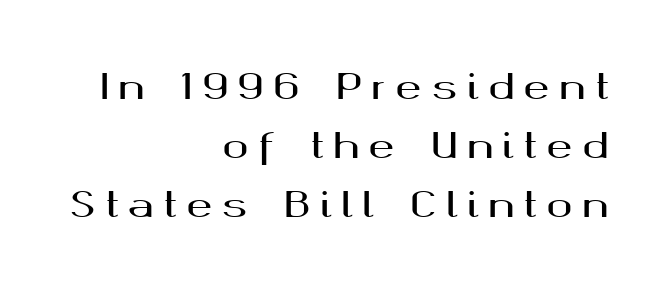
Leading: standard. Grotesque or geometric, the face here clearly has no serifs. Which margin do the lines hug? The right one — the left edge is uneven. Observe the wide spacing: letters keep a clear distance from each other. The rendering uses natural spacing where letterforms have individual widths. Any mark beneath the type? The region is blank.
